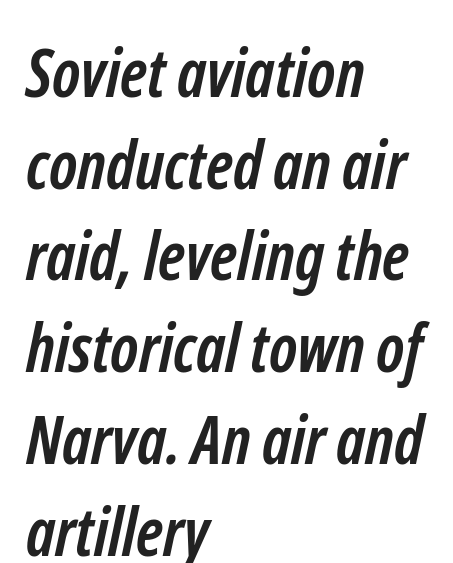
{"serif": "no", "bold": "yes", "weight": "semibold", "width": "condensed", "stroke_contrast": "low", "x_height": "medium", "monospaced": "no", "underline": "no", "align": "left", "line_spacing": "normal", "line_spacing_ratio": 1.39, "letter_spacing": "normal", "letter_spacing_em": 0.0, "glyph_px": 66}
